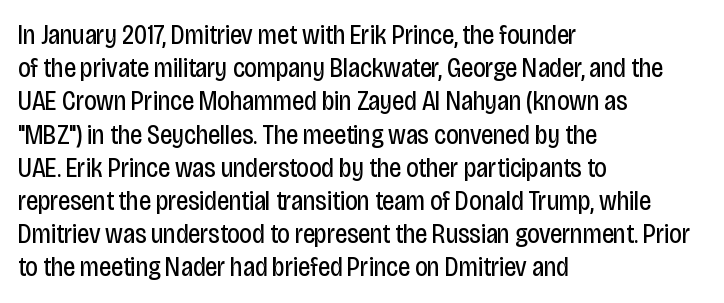
The image shows 27 px text type, upright; set left-aligned, line spacing 1.23x, normal letter spacing, not underlined.
